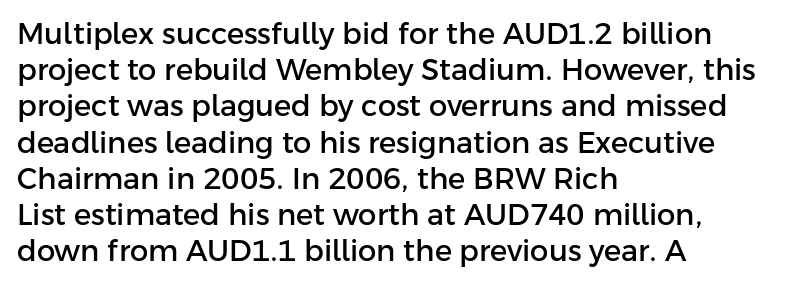
Nope, no serifs anywhere on these letters. Is this a fixed-width face? No — the glyphs have proportional, varying widths. A normal amount of white space separates one row of letters from the next. Beneath every word, the page is bare. Nope, not italic — everything's standing straight.
